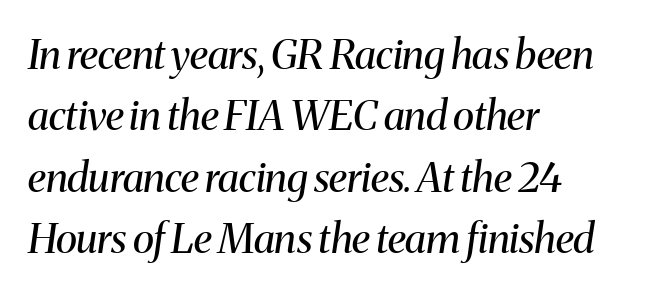
{"serif": "yes", "italic": "yes", "lean": "right", "slant_degrees": 8, "bold": "no", "weight": "regular", "width": "normal", "stroke_contrast": "medium", "x_height": "medium", "monospaced": "no", "underline": "no", "align": "left", "line_spacing": "normal", "line_spacing_ratio": 1.5, "letter_spacing": "normal", "letter_spacing_em": 0.0, "glyph_px": 41}
